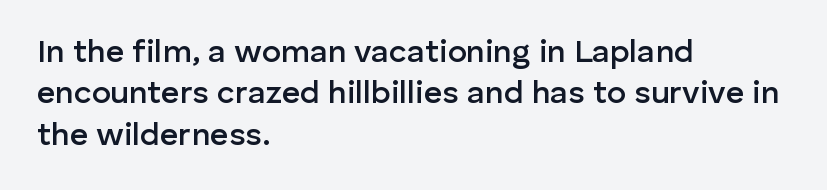
The image shows 32 px semibold sans-serif type, upright; set left-aligned, normal line spacing (1.29x), normal letter spacing, not underlined; low stroke contrast and a medium x-height.
